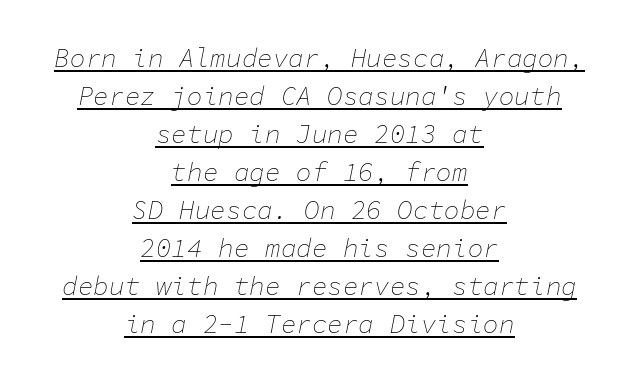
A baseline rule has been typeset under these characters. Ink coverage per letter is moderate at most. Vertical spacing — default. How are the letters spaced? Ordinarily, with no added tracking.
